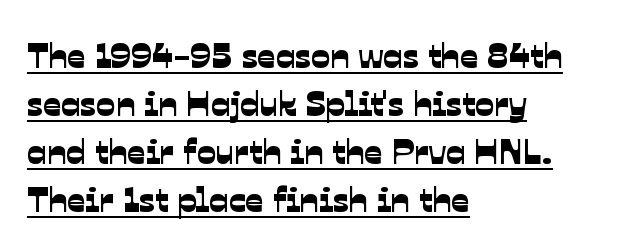
{"serif": "no", "width": "normal", "stroke_contrast": "low", "x_height": "medium", "monospaced": "no", "underline": "yes", "align": "left", "line_spacing": "normal", "line_spacing_ratio": 1.33, "letter_spacing": "normal", "letter_spacing_em": 0.0, "glyph_px": 36}
